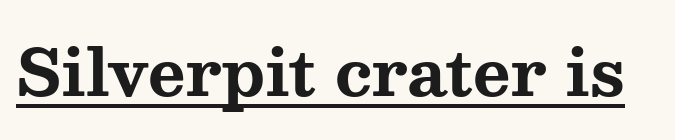
The text was rendered using a seriffed face with decorative stroke endings. No italicization has been applied; the sample stays upright. This sample has the flowing, uneven cadence of proportional lettering. What weight is shown? A full bold with thick strokes. Caption: lettering with a line underneath. Compared with typical body copy, the letter spacing here is the same.
